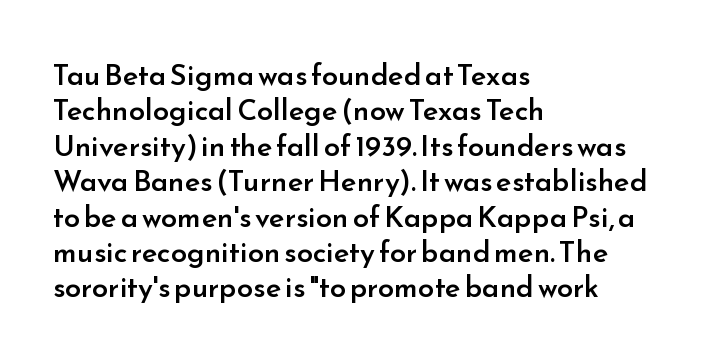
{"serif": "no", "italic": "no", "bold": "semi", "weight": "semibold", "width": "normal", "stroke_contrast": "low", "x_height": "small", "monospaced": "no", "underline": "no", "align": "left", "line_spacing_ratio": 1.22, "letter_spacing": "normal", "letter_spacing_em": 0.0, "glyph_px": 29}
